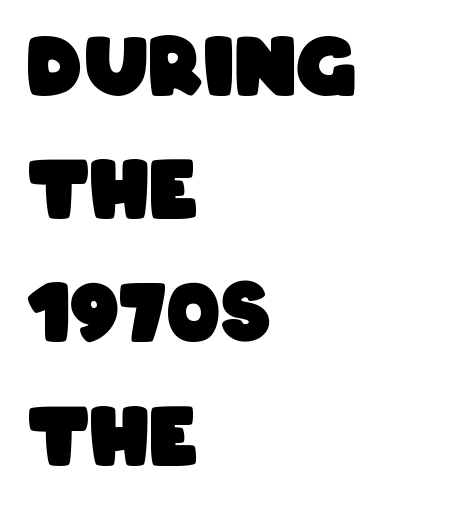
{"serif": "no", "bold": "yes", "weight": "heavy", "width": "condensed", "stroke_contrast": "low", "x_height": "large", "monospaced": "no", "underline": "no", "align": "left", "line_spacing": "normal", "line_spacing_ratio": 1.54, "letter_spacing": "normal", "letter_spacing_em": 0.0, "glyph_px": 80}
